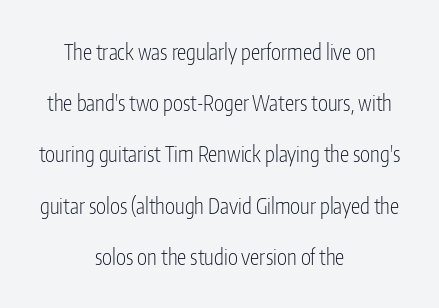
{"italic": "no", "bold": "no", "underline": "no", "align": "center", "line_spacing": "loose", "line_spacing_ratio": 2.44, "letter_spacing": "normal", "letter_spacing_em": 0.0, "glyph_px": 21}
